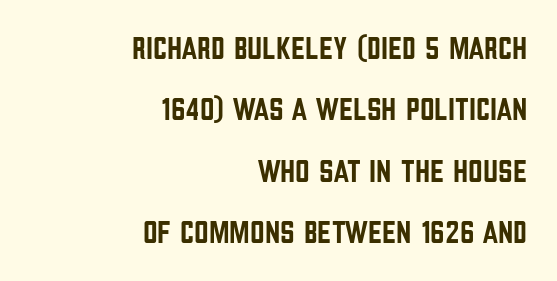
You can tell from the bare stems that sans-serif type was used. Each new line begins a long way beneath the previous one. Posture: vertical. Words appear dense and cohesive because spacing is normal. Underline: absent.
